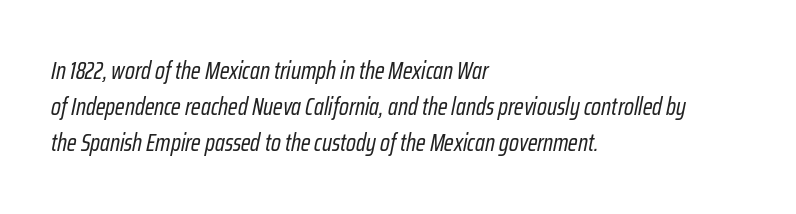
Q: Is the text bold? A: No.
Q: Is the text italic (slanted)? A: Yes, it leans right by about 12 degrees.
Q: Is the text underlined? A: No.
Q: How is the paragraph aligned? A: Left-aligned.
Q: Is the spacing between letters normal or unusually wide? A: Normal.
Q: Is the spacing between lines tight, normal or loose? A: Normal.
